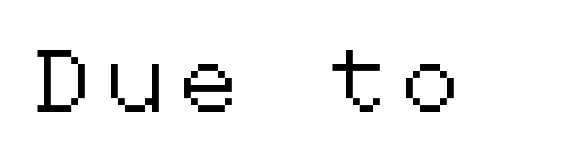
Rendered with straight, roman letterforms. Look at the tracking — it's clearly loosened, letters drifting apart. The font family rendered here belongs to the sans-serif group. Check under the words: just untouched page.
